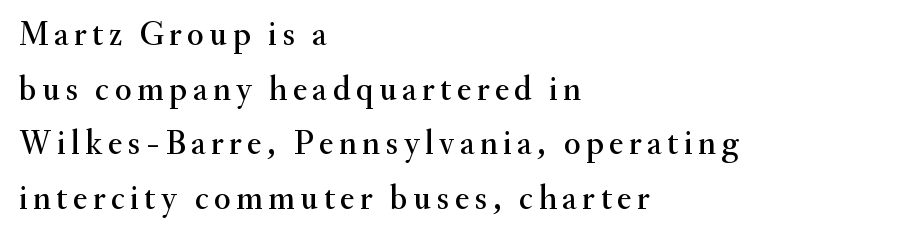
{"serif": "yes", "italic": "no", "width": "normal", "stroke_contrast": "medium", "x_height": "small", "monospaced": "no", "underline": "no", "align": "left", "line_spacing": "normal", "line_spacing_ratio": 1.61, "glyph_px": 34}
